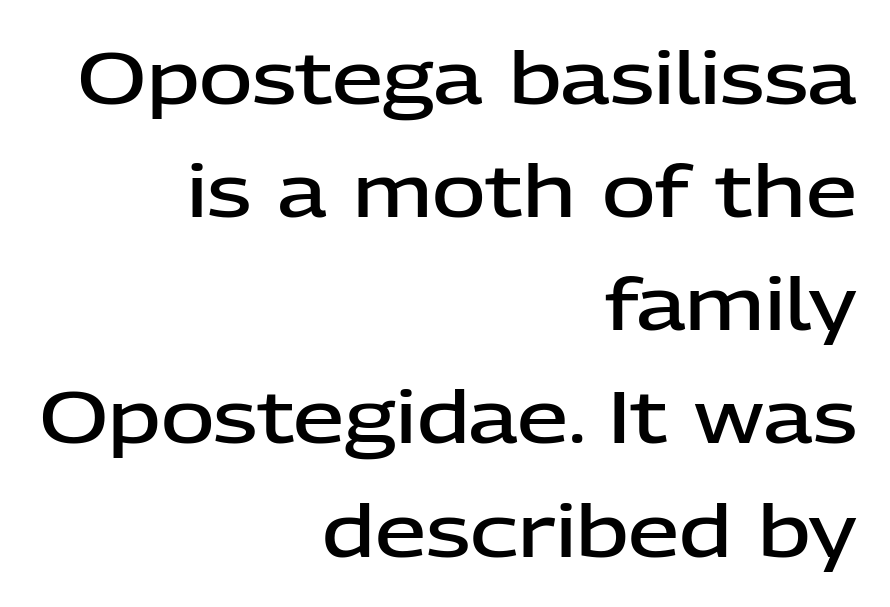
The image shows 73 px semibold sans-serif type, upright; set right-aligned, normal line spacing (1.55x), normal letter spacing, not underlined; low stroke contrast and a medium x-height.
